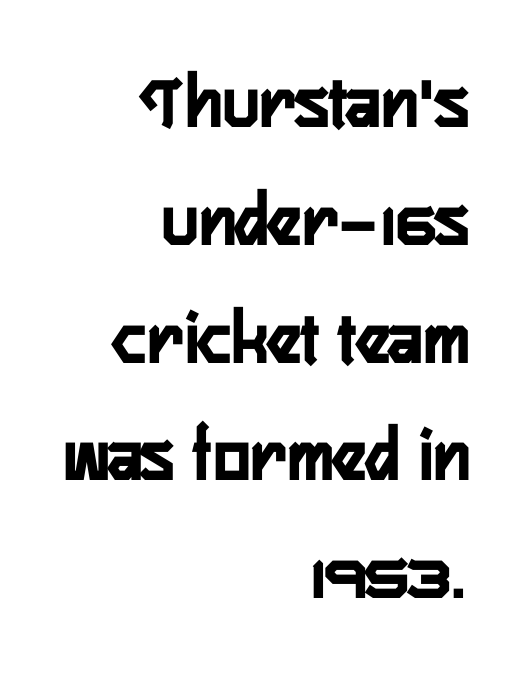
The image shows 78 px semibold, condensed sans-serif type, upright; set right-aligned, normal line spacing (1.51x), normal letter spacing, not underlined; low stroke contrast and a medium x-height.
